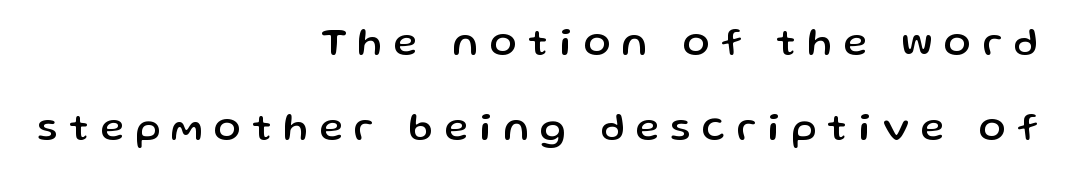
{"serif": "no", "italic": "no", "width": "normal", "stroke_contrast": "low", "x_height": "medium", "monospaced": "no", "underline": "no", "align": "right", "line_spacing": "loose", "line_spacing_ratio": 2.13, "letter_spacing": "wide", "letter_spacing_em": 0.29, "glyph_px": 40}
